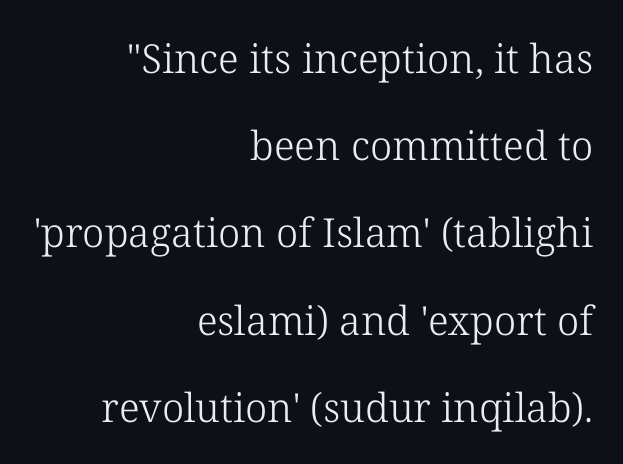
{"serif": "yes", "italic": "no", "bold": "no", "weight": "light", "width": "normal", "stroke_contrast": "low", "x_height": "medium", "monospaced": "no", "underline": "no", "align": "right", "line_spacing": "loose", "line_spacing_ratio": 2.18, "letter_spacing": "normal", "letter_spacing_em": 0.0, "glyph_px": 40}
